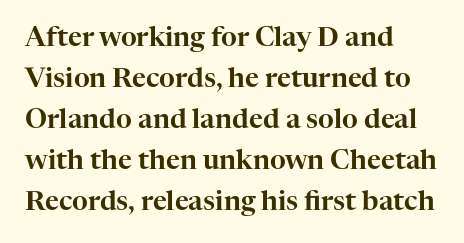
Underlining? Definitely not there. The passage shown stacks its lines at a standard gap. Tall strokes in this sample are plumb rather than angled. Is the block centered? No — it sits flush against the left margin.
